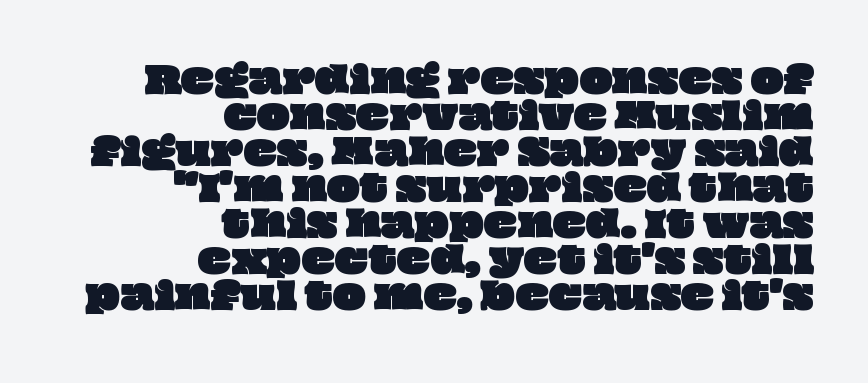
The image shows 35 px wide type; set right-aligned, tight line spacing (1.03x), normal letter spacing, not underlined; low stroke contrast and a large x-height.
